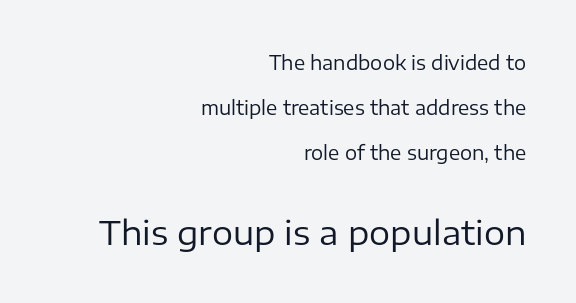
The image shows 33 px regular-weight sans-serif type, upright; set right-aligned, loose line spacing (2.36x), normal letter spacing, not underlined; the second (bottom) block is 1.74x larger; low stroke contrast and a medium x-height.
